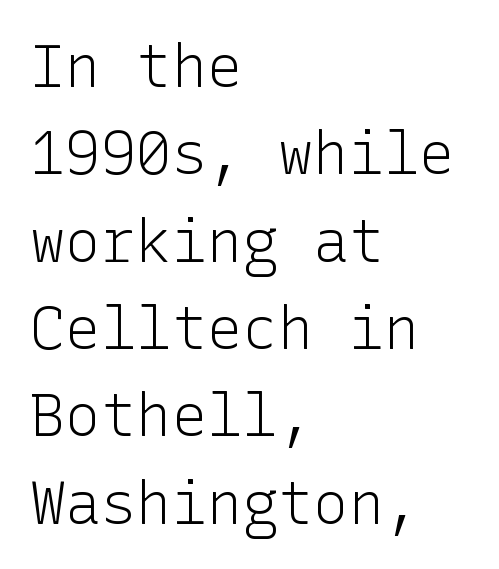
Q: Is the text bold? A: No.
Q: Is the text italic (slanted)? A: No, it is upright.
Q: Is the typeface a serif or a sans-serif typeface? A: Sans-serif.
Q: Is the text underlined? A: No.
Q: How is the paragraph aligned? A: Left-aligned.
Q: Is the spacing between letters normal or unusually wide? A: Normal.
Q: Is the spacing between lines tight, normal or loose? A: Normal.
Q: Width (condensed, normal, or wide)? A: Normal.
Q: Stroke contrast? A: Low.
Q: x-height? A: Medium.
